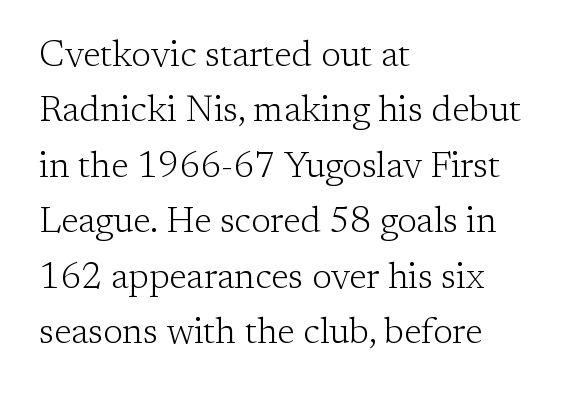
Underlining? Definitely not there. The paragraph shown leans on its left margin. The passage shown is not bold in any degree. Vertical spacing — default.
